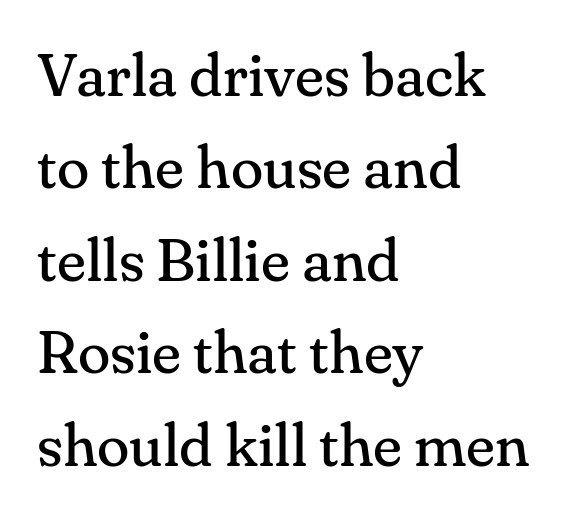
The image shows 60 px regular-weight serif type, upright; set left-aligned, normal line spacing (1.54x), normal letter spacing, not underlined; medium stroke contrast and a small x-height.
